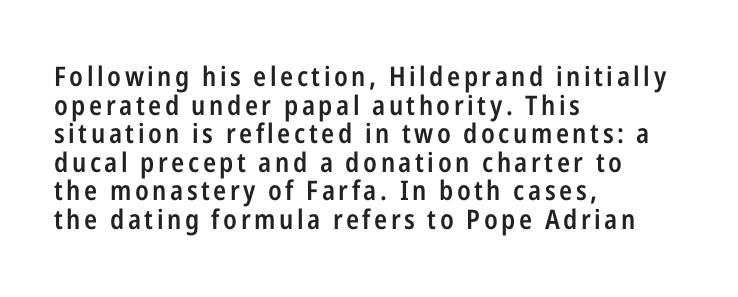
{"italic": "no", "bold": "semi", "underline": "no", "align": "left", "line_spacing": "tight", "line_spacing_ratio": 1.06, "glyph_px": 27}
